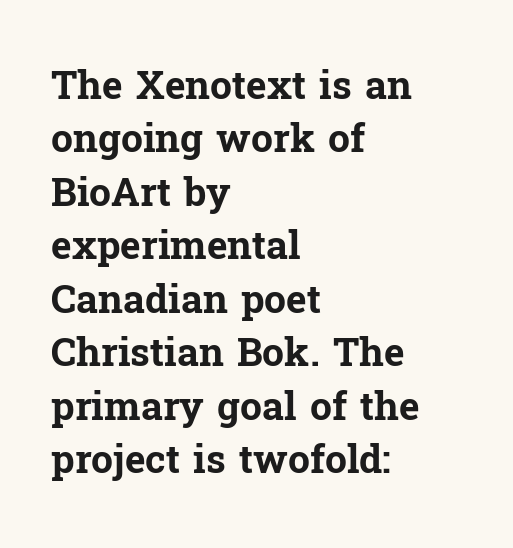
The rendering anchors every line to the left-hand side. The rendering uses a bold face; every stroke is thick and dark. Vertical strokes here are truly vertical. Descenders hang freely into open space.
